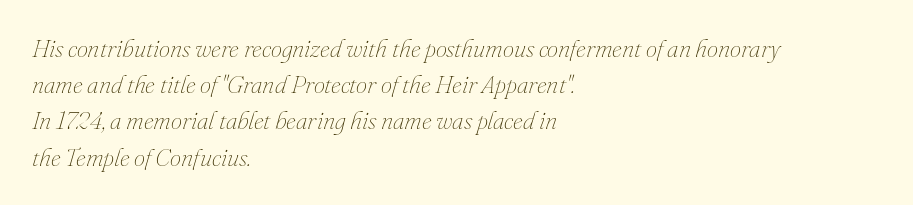
{"italic": "yes", "lean": "right", "slant_degrees": 16, "bold": "no", "underline": "no", "align": "left", "line_spacing": "normal", "line_spacing_ratio": 1.45, "letter_spacing": "normal", "letter_spacing_em": 0.0, "glyph_px": 25}
